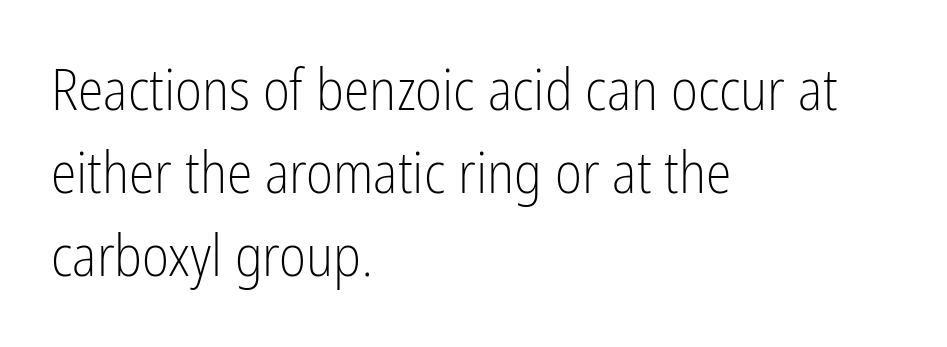
Note: no serifs on the glyphs. These lines are rendered in a variable-pitch font. Check under the words: just untouched page. Each word holds together tightly as a unit, with standard inter-letter gaps. This is the regular roman posture of the typeface. Unbolded letterforms with no extra heft.
